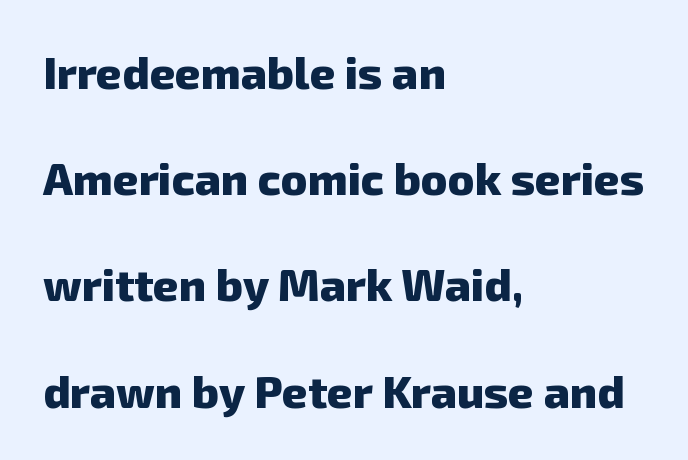
{"serif": "no", "bold": "yes", "weight": "heavy", "width": "normal", "stroke_contrast": "low", "x_height": "medium", "monospaced": "no", "underline": "no", "align": "left", "line_spacing": "loose", "line_spacing_ratio": 2.36, "letter_spacing": "normal", "letter_spacing_em": 0.0, "glyph_px": 45}
